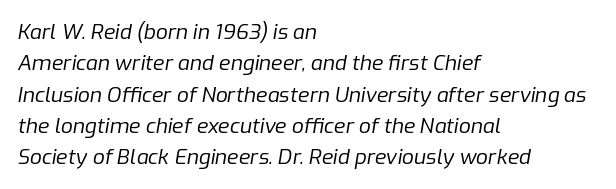
{"italic": "yes", "lean": "right", "slant_degrees": 9, "bold": "no", "underline": "no", "align": "left", "line_spacing": "normal", "line_spacing_ratio": 1.49, "letter_spacing": "normal", "letter_spacing_em": 0.0, "glyph_px": 21}
